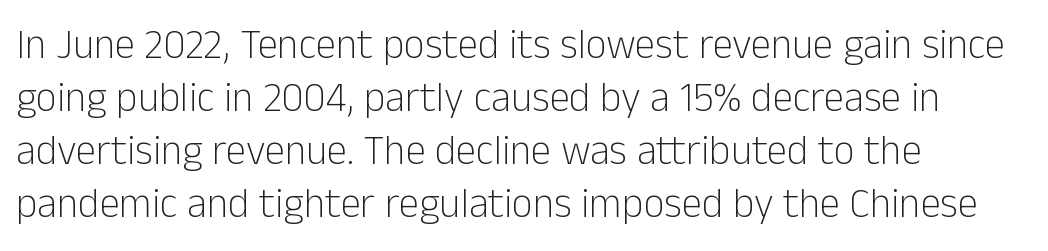
The image shows 41 px light sans-serif type, upright; set left-aligned, normal line spacing (1.29x), normal letter spacing, not underlined; low stroke contrast and a medium x-height.
